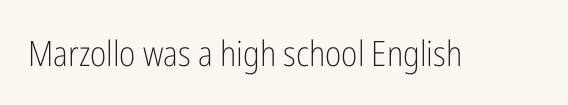
Q: Is the text bold? A: No.
Q: Is the text italic (slanted)? A: No, it is upright.
Q: Is the typeface a serif or a sans-serif typeface? A: Sans-serif.
Q: Is the text underlined? A: No.
Q: Is the spacing between letters normal or unusually wide? A: Normal.
Q: Width (condensed, normal, or wide)? A: Condensed.
Q: Stroke contrast? A: Low.
Q: x-height? A: Medium.
Q: Monospaced? A: No.
